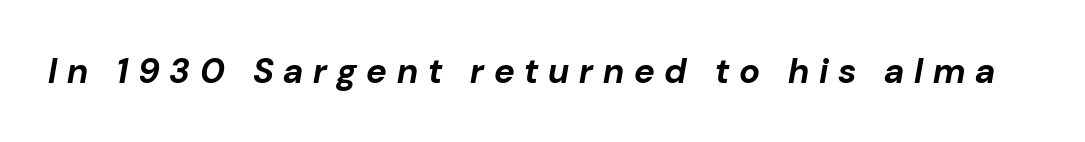
{"italic": "yes", "lean": "right", "slant_degrees": 10, "bold": "yes", "weight": "bold", "width": "normal", "stroke_contrast": "low", "x_height": "medium", "monospaced": "no", "underline": "no", "letter_spacing": "wide", "letter_spacing_em": 0.28, "glyph_px": 35}
